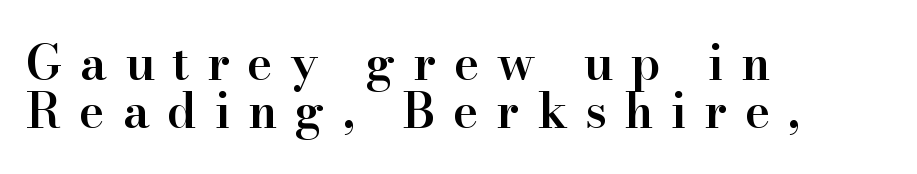
{"serif": "yes", "italic": "no", "bold": "semi", "weight": "semibold", "width": "normal", "stroke_contrast": "high", "x_height": "small", "monospaced": "no", "underline": "no", "align": "left", "line_spacing": "tight", "line_spacing_ratio": 1.0, "letter_spacing": "wide", "letter_spacing_em": 0.37, "glyph_px": 48}
